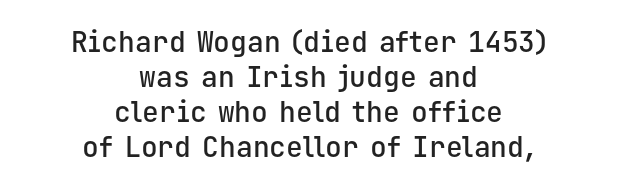
The image shows 28 px semibold sans-serif type, upright, monospaced; set centered, normal line spacing (1.25x), normal letter spacing, not underlined; low stroke contrast and a medium x-height.
